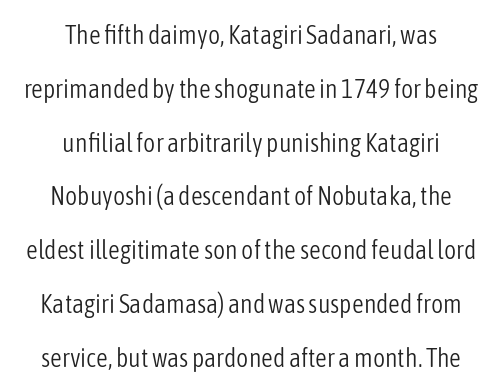
Q: Is the text bold? A: No.
Q: Is the text italic (slanted)? A: No, it is upright.
Q: Is the text underlined? A: No.
Q: How is the paragraph aligned? A: Centered.
Q: Is the spacing between letters normal or unusually wide? A: Normal.
Q: Is the spacing between lines tight, normal or loose? A: Loose.
